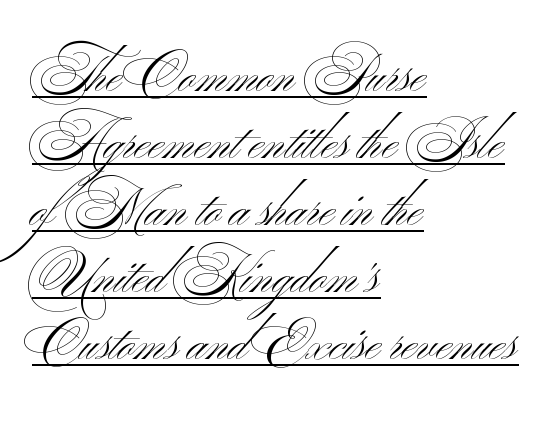
{"serif": "no", "bold": "no", "weight": "light", "width": "wide", "stroke_contrast": "medium", "x_height": "small", "monospaced": "no", "underline": "yes", "align": "left", "line_spacing": "normal", "line_spacing_ratio": 1.29, "letter_spacing": "normal", "letter_spacing_em": 0.0, "glyph_px": 52}
